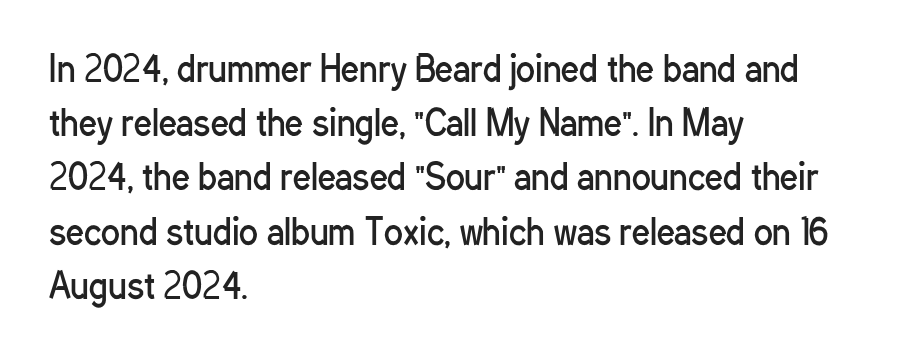
{"serif": "no", "italic": "no", "bold": "no", "weight": "regular", "width": "condensed", "stroke_contrast": "low", "x_height": "medium", "monospaced": "no", "underline": "no", "align": "left", "line_spacing": "normal", "line_spacing_ratio": 1.55, "letter_spacing": "normal", "letter_spacing_em": 0.0, "glyph_px": 35}
